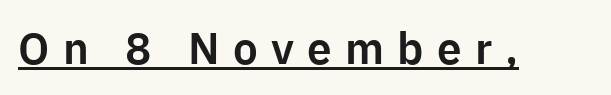
{"serif": "no", "italic": "no", "width": "normal", "stroke_contrast": "low", "x_height": "medium", "monospaced": "no", "underline": "yes", "letter_spacing": "wide", "letter_spacing_em": 0.3, "glyph_px": 44}
